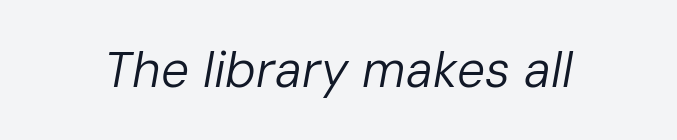
The image shows 50 px regular-weight type, italic (leaning right); set normal letter spacing, not underlined; low stroke contrast and a medium x-height.
